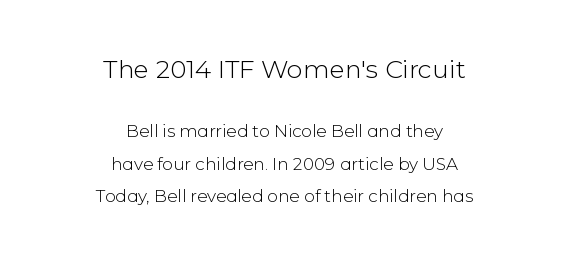
{"italic": "no", "bold": "no", "underline": "no", "align": "center", "line_spacing": "loose", "line_spacing_ratio": 1.9, "letter_spacing": "normal", "letter_spacing_em": 0.0, "larger_block": "first", "size_ratio": 1.47, "glyph_px": 25}
